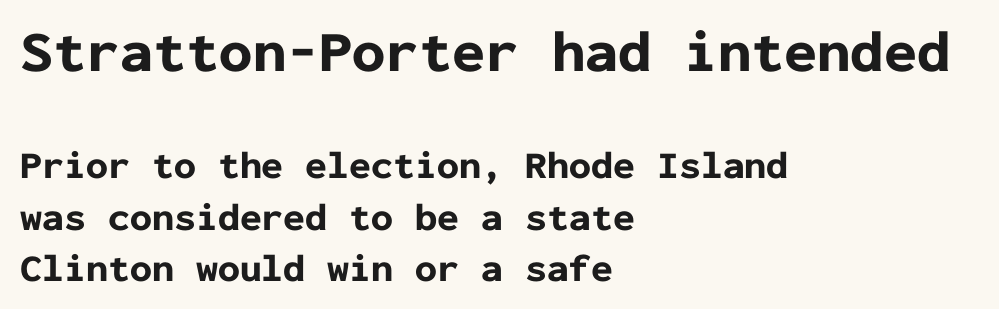
The image shows 59 px bold sans-serif type, upright, monospaced; set left-aligned, normal line spacing (1.31x), normal letter spacing, not underlined; the first (top) block is 1.51x larger; low stroke contrast and a medium x-height.
